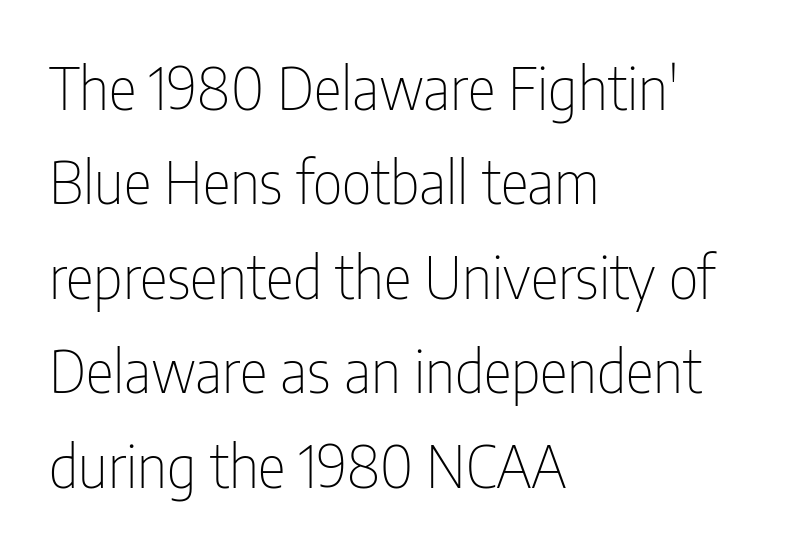
Typographically, this falls in the sans-serif category. Compared with typical body copy, the letter spacing here is the same. Does the leading feel generous? No, just average. These lines are rendered in a variable-pitch font. Left-aligned paragraph, ragged on the right.
